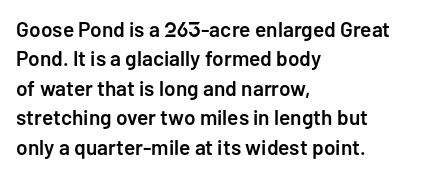
{"italic": "no", "bold": "semi", "underline": "no", "align": "left", "line_spacing": "normal", "line_spacing_ratio": 1.4, "letter_spacing": "normal", "letter_spacing_em": 0.0, "glyph_px": 21}
